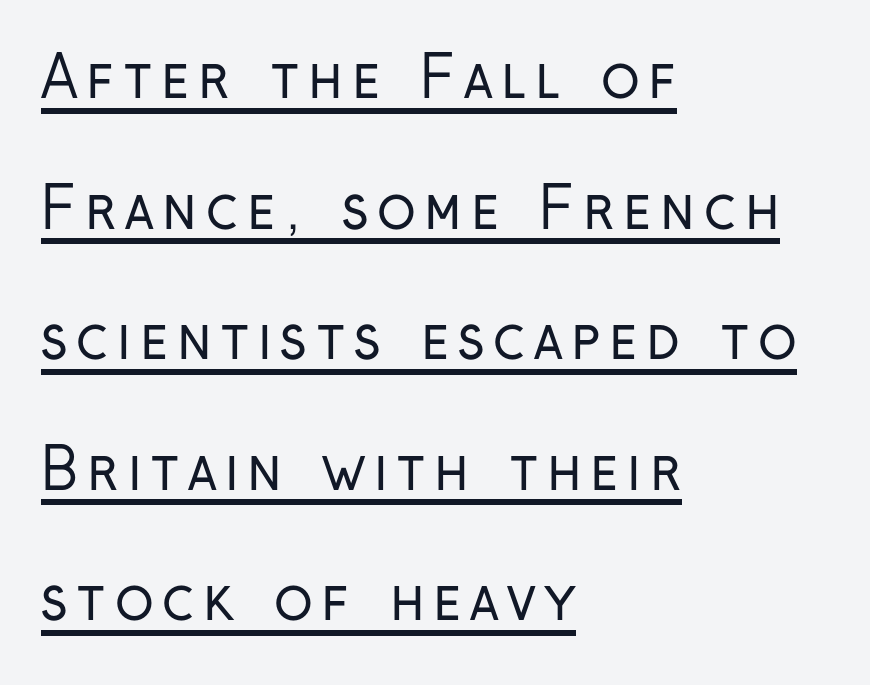
Q: Is the text bold? A: No.
Q: Is the text italic (slanted)? A: No, it is upright.
Q: Is the typeface a serif or a sans-serif typeface? A: Sans-serif.
Q: Is the text underlined? A: Yes.
Q: How is the paragraph aligned? A: Left-aligned.
Q: Is the spacing between lines tight, normal or loose? A: Loose.
Q: Width (condensed, normal, or wide)? A: Condensed.
Q: Stroke contrast? A: Low.
Q: x-height? A: Medium.
Q: Monospaced? A: No.
